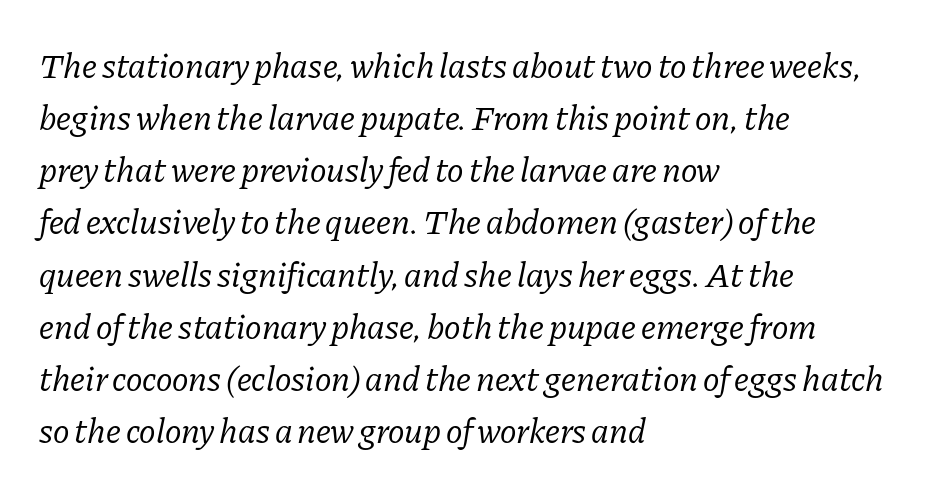
Is the type slanted? Yes — the strokes lean at a clear angle. The letters advance in unequal steps, a hallmark of proportional type. The horizontal fit of the characters is conventional and even. The glyphs are unaccompanied by any horizontal stroke below them. The setting favours the left margin, as ordinary paragraphs usually do.
